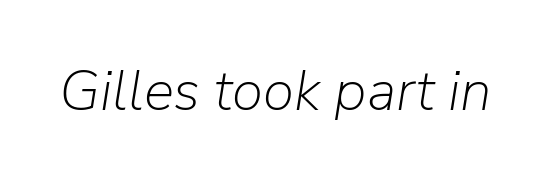
Q: Is the text bold? A: No.
Q: Is the text italic (slanted)? A: Yes, it leans right by about 9 degrees.
Q: Is the text underlined? A: No.
Q: Is the spacing between letters normal or unusually wide? A: Normal.
Q: Width (condensed, normal, or wide)? A: Normal.
Q: Stroke contrast? A: Low.
Q: x-height? A: Medium.
Q: Monospaced? A: No.
